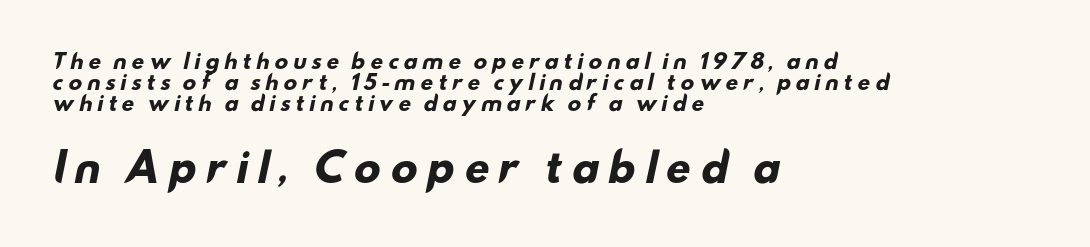
Q: Is the text bold? A: Yes.
Q: Is the typeface a serif or a sans-serif typeface? A: Sans-serif.
Q: Is the text underlined? A: No.
Q: How is the paragraph aligned? A: Left-aligned.
Q: Is the spacing between letters normal or unusually wide? A: Unusually wide.
Q: Is the spacing between lines tight, normal or loose? A: Tight.
Q: Which block of text is set in a larger size, the first (top) or the second (bottom)? A: The second (bottom) one.
Q: Width (condensed, normal, or wide)? A: Wide.
Q: Stroke contrast? A: Low.
Q: x-height? A: Small.
Q: Monospaced? A: No.
